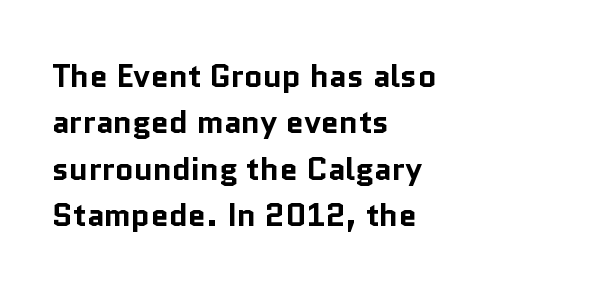
{"serif": "no", "italic": "no", "bold": "yes", "weight": "bold", "width": "normal", "stroke_contrast": "low", "x_height": "medium", "monospaced": "no", "underline": "no", "align": "left", "line_spacing": "normal", "line_spacing_ratio": 1.45, "letter_spacing": "normal", "letter_spacing_em": 0.0, "glyph_px": 32}
